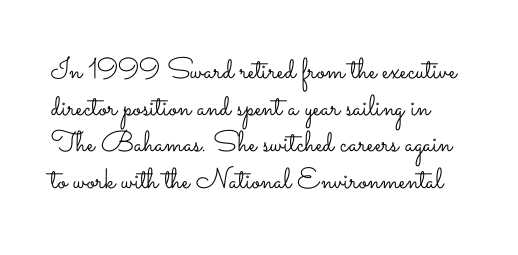
Q: Is the text bold? A: No.
Q: Is the text italic (slanted)? A: Yes.
Q: Is the text underlined? A: No.
Q: Is the spacing between letters normal or unusually wide? A: Normal.
Q: Is the spacing between lines tight, normal or loose? A: Normal.
Q: Width (condensed, normal, or wide)? A: Wide.
Q: Stroke contrast? A: Low.
Q: x-height? A: Small.
Q: Monospaced? A: No.
